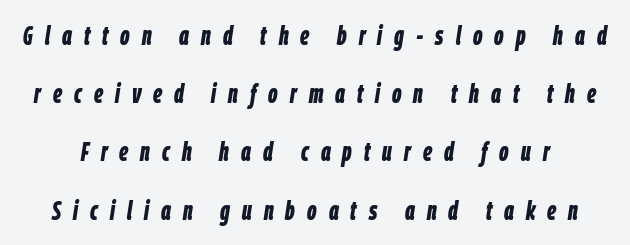
{"italic": "yes", "lean": "right", "slant_degrees": 9, "bold": "yes", "underline": "no", "line_spacing": "loose", "line_spacing_ratio": 2.24, "letter_spacing": "wide", "letter_spacing_em": 0.46, "glyph_px": 26}
